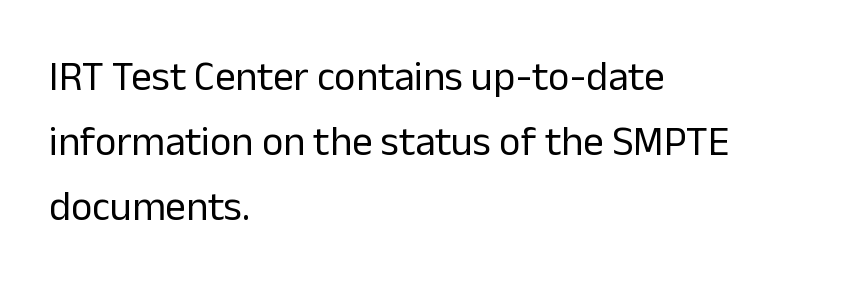
Q: Is the text bold? A: No.
Q: Is the text italic (slanted)? A: No, it is upright.
Q: Is the typeface a serif or a sans-serif typeface? A: Sans-serif.
Q: Is the text underlined? A: No.
Q: How is the paragraph aligned? A: Left-aligned.
Q: Is the spacing between letters normal or unusually wide? A: Normal.
Q: Is the spacing between lines tight, normal or loose? A: Normal.
Q: Width (condensed, normal, or wide)? A: Normal.
Q: Stroke contrast? A: Low.
Q: x-height? A: Medium.
Q: Monospaced? A: No.
